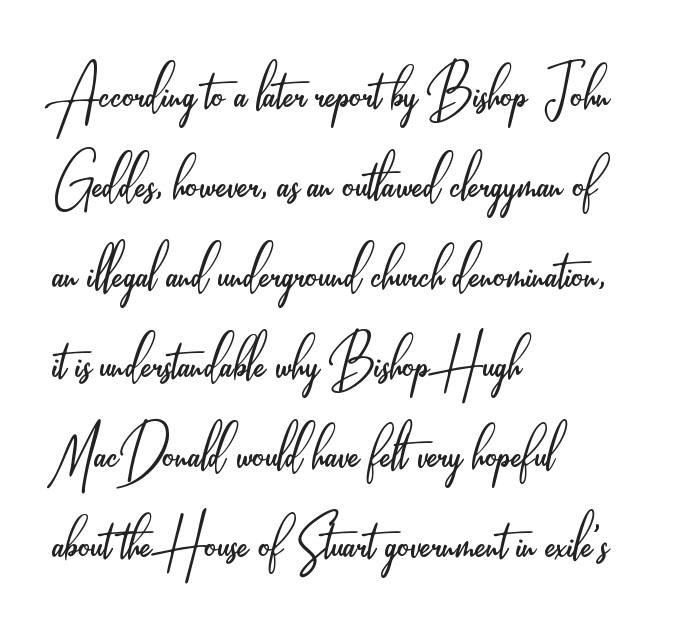
Caption: multi-line text, flush left, ragged right. The face used here is proportionally spaced, like ordinary book or web type. Honestly, the letter spacing is just normal — you wouldn't notice it.
